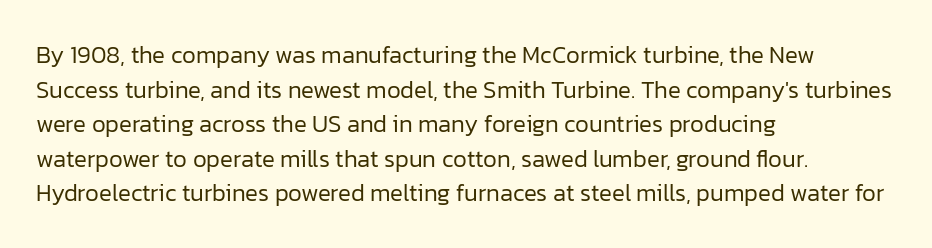
Regarding leading, the lines here are spaced in the standard way. The letters look calm and open, with moderate or lighter stems. Layout note: lines flush left. The rendering keeps characters at their native spacing. The lettering stays uniformly vertical, giving the passage a roman look. Underline: absent.
